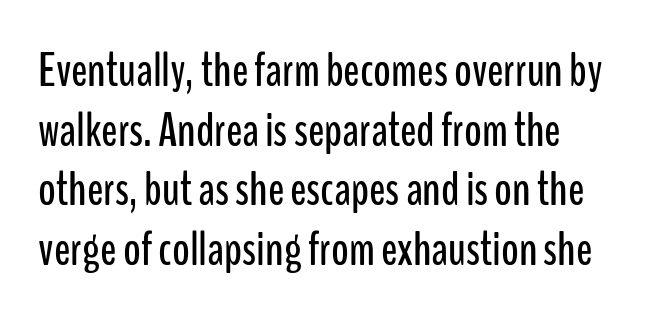
Q: Is the text italic (slanted)? A: No, it is upright.
Q: Is the typeface a serif or a sans-serif typeface? A: Sans-serif.
Q: Is the text underlined? A: No.
Q: How is the paragraph aligned? A: Left-aligned.
Q: Is the spacing between letters normal or unusually wide? A: Normal.
Q: Width (condensed, normal, or wide)? A: Condensed.
Q: Stroke contrast? A: Low.
Q: x-height? A: Medium.
Q: Monospaced? A: No.
